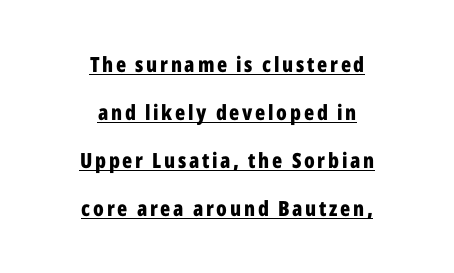
{"italic": "no", "bold": "yes", "underline": "yes", "align": "center", "line_spacing": "loose", "line_spacing_ratio": 2.29, "glyph_px": 21}
